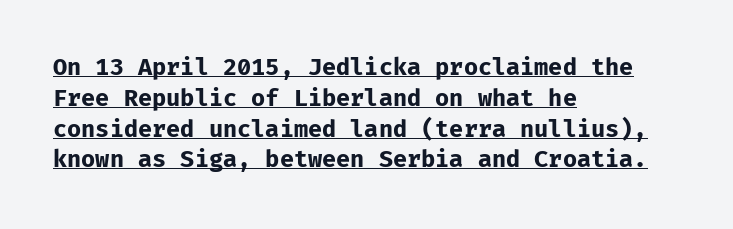
Does the lettering tilt? It doesn't — this is upright. Each line of the rendering has a horizontal stroke beneath the glyphs. One-word summary of the alignment: left. The type is set solid horizontally, with unmodified tracking. Pretty heavy lettering here — definitely bold.
